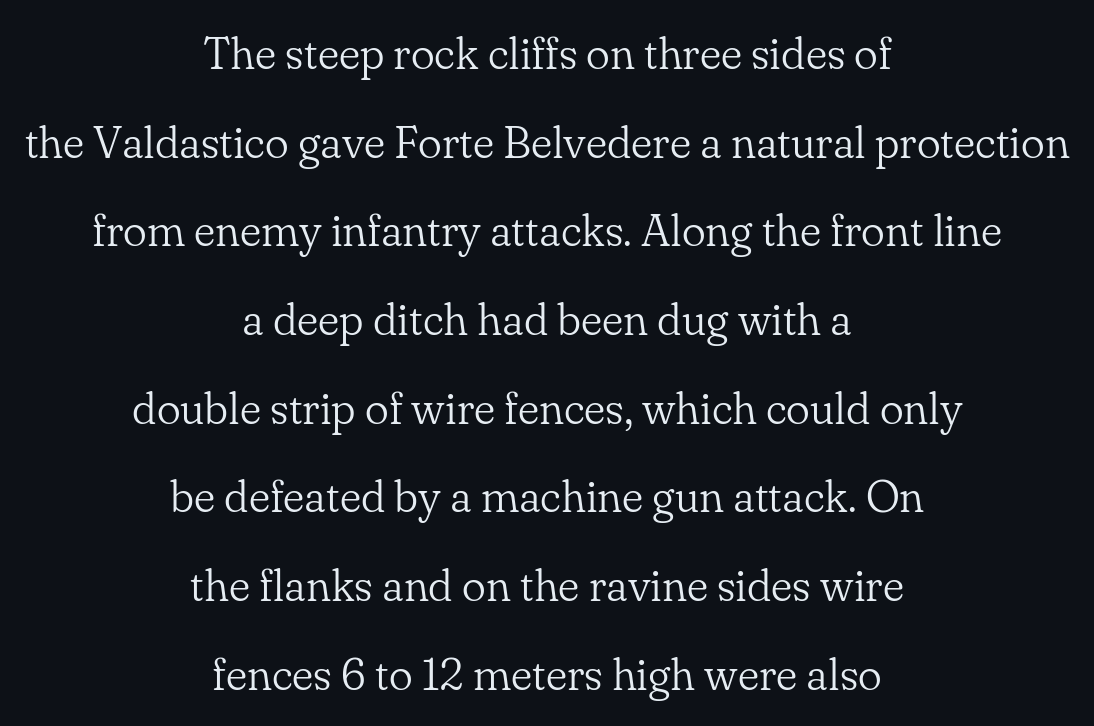
{"serif": "yes", "italic": "no", "bold": "no", "weight": "light", "width": "normal", "stroke_contrast": "low", "x_height": "small", "monospaced": "no", "underline": "no", "align": "center", "line_spacing": "loose", "line_spacing_ratio": 1.97, "letter_spacing": "normal", "letter_spacing_em": 0.0, "glyph_px": 45}
